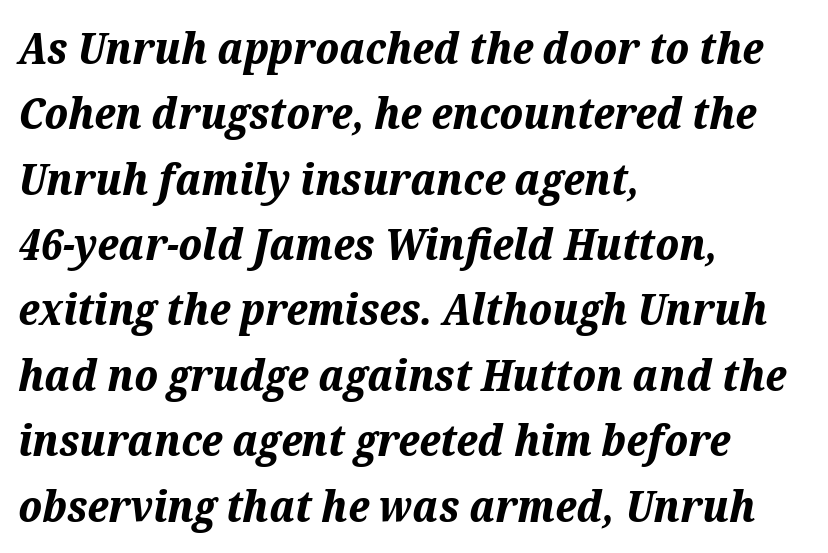
{"italic": "yes", "lean": "right", "slant_degrees": 12, "bold": "yes", "weight": "bold", "width": "normal", "stroke_contrast": "medium", "x_height": "medium", "monospaced": "no", "underline": "no", "align": "left", "line_spacing": "normal", "line_spacing_ratio": 1.52, "letter_spacing": "normal", "letter_spacing_em": 0.0, "glyph_px": 43}
